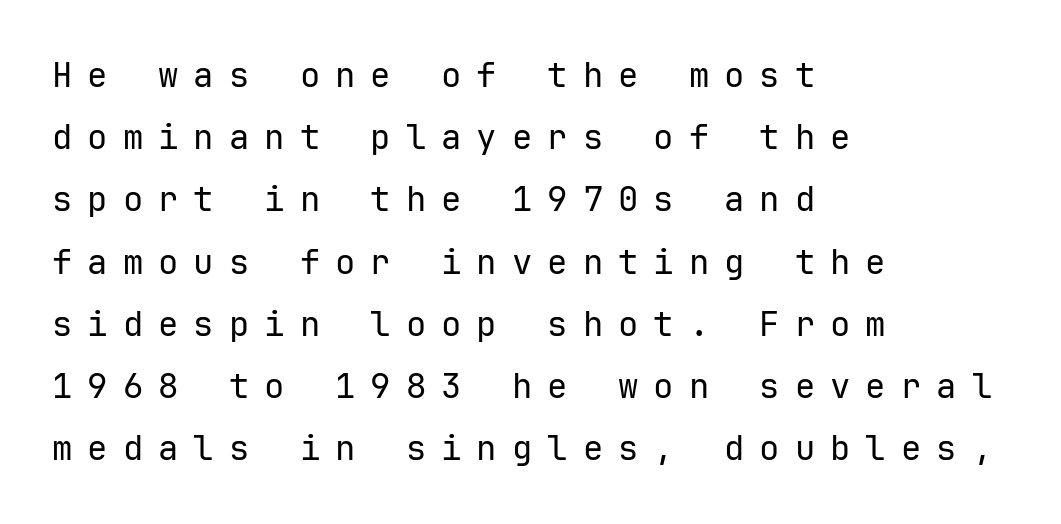
{"serif": "no", "italic": "no", "bold": "no", "weight": "regular", "width": "normal", "stroke_contrast": "low", "x_height": "medium", "monospaced": "yes", "underline": "no", "align": "left", "line_spacing_ratio": 1.83, "letter_spacing": "wide", "letter_spacing_em": 0.44, "glyph_px": 34}
